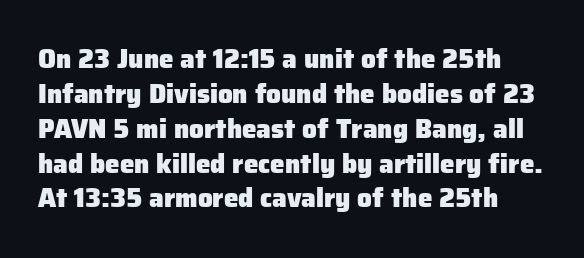
The passage shown is emphatically bold. Anything drawn beneath the words? Only blank space. Horizontal bands of white between lines are of average thickness. Italic: no, the glyphs are upright roman.
